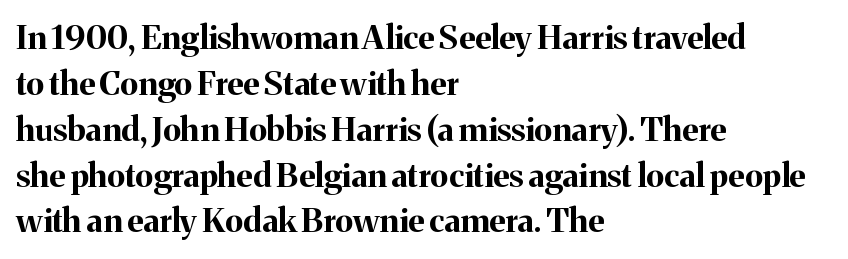
The image shows 33 px bold serif type, upright; set left-aligned, normal line spacing (1.39x), normal letter spacing, not underlined; medium stroke contrast and a medium x-height.
